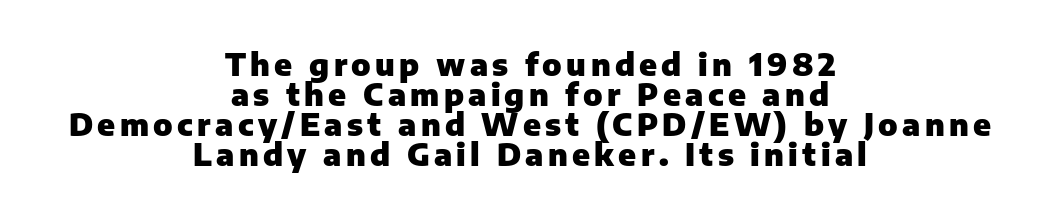
The image shows 31 px heavy sans-serif type, upright; set centered, tight line spacing (0.97x), not underlined; low stroke contrast and a medium x-height.
